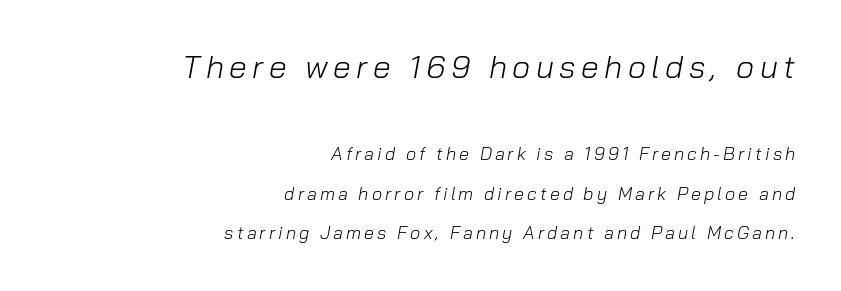
Q: Is the text bold? A: No.
Q: Is the text italic (slanted)? A: Yes, it leans right by about 10 degrees.
Q: Is the text underlined? A: No.
Q: How is the paragraph aligned? A: Right-aligned.
Q: Is the spacing between lines tight, normal or loose? A: Loose.
Q: Which block of text is set in a larger size, the first (top) or the second (bottom)? A: The first (top) one.
Q: Width (condensed, normal, or wide)? A: Normal.
Q: Stroke contrast? A: Low.
Q: x-height? A: Medium.
Q: Monospaced? A: No.
